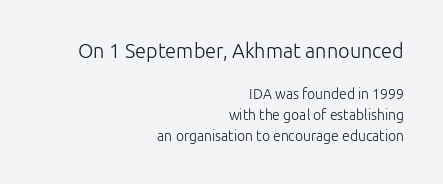
Q: Is the text bold? A: No.
Q: Is the text italic (slanted)? A: No, it is upright.
Q: Is the text underlined? A: No.
Q: How is the paragraph aligned? A: Right-aligned.
Q: Is the spacing between letters normal or unusually wide? A: Normal.
Q: Is the spacing between lines tight, normal or loose? A: Normal.
Q: Which block of text is set in a larger size, the first (top) or the second (bottom)? A: The first (top) one.
